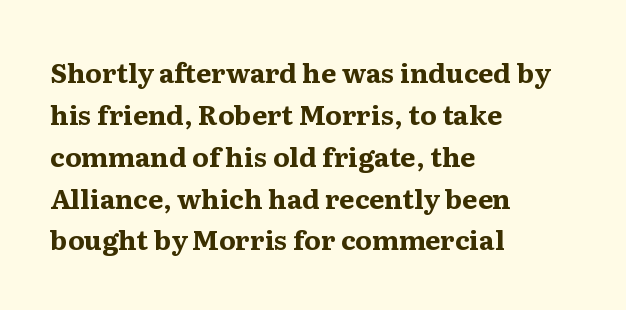
The face used here has the dense, thick strokes of a bold. Students, observe: this is what conventionally led text looks like. Notice how the stems are strictly vertical — no italics here. The setting favours the left margin, as ordinary paragraphs usually do.
